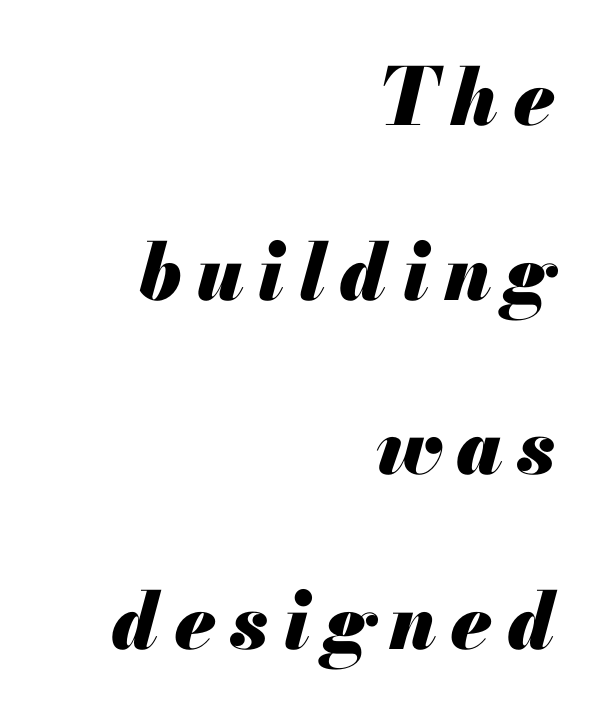
Q: Is the text bold? A: Yes.
Q: Is the text italic (slanted)? A: Yes, it leans right by about 13 degrees.
Q: Is the text underlined? A: No.
Q: How is the paragraph aligned? A: Right-aligned.
Q: Is the spacing between lines tight, normal or loose? A: Loose.
Q: Width (condensed, normal, or wide)? A: Normal.
Q: Stroke contrast? A: Medium.
Q: x-height? A: Small.
Q: Monospaced? A: No.
